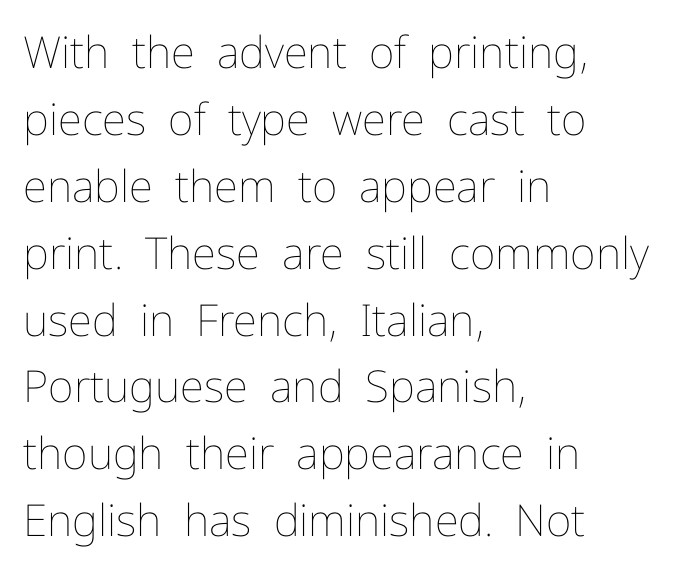
The image shows 44 px thin type, upright; set left-aligned, normal line spacing (1.52x), normal letter spacing, not underlined; low stroke contrast and a medium x-height.
